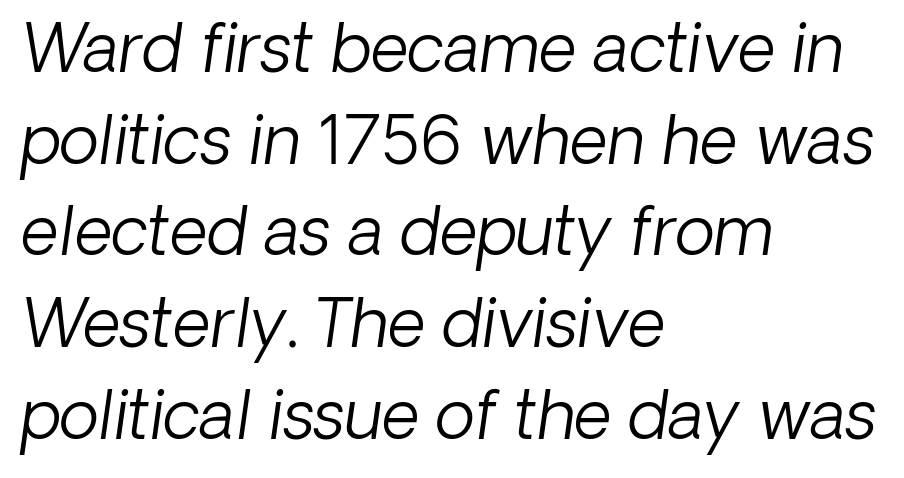
The image shows 66 px light type, italic (leaning right); set left-aligned, normal line spacing (1.39x), normal letter spacing, not underlined; low stroke contrast and a medium x-height.
